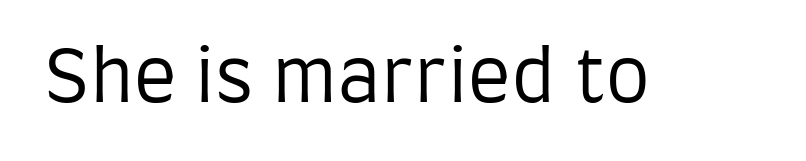
The image shows 72 px regular-weight, condensed sans-serif type, upright; set normal letter spacing, not underlined; low stroke contrast and a large x-height.
